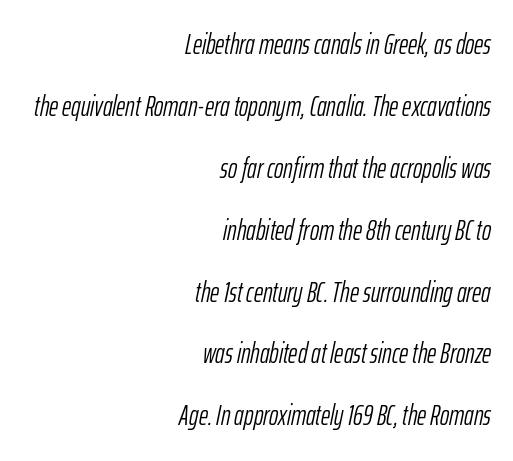
Is the letter spacing exaggerated? No — it looks like the ordinary default. This reads as an unemphasized weight, regular at the heaviest. The words here are not underlined. A student would call this right alignment; a typographer would say flush right, rag left. What's the leading like? Stretched, with rows far apart. The glyphs look as if they've been sheared to an angle.
